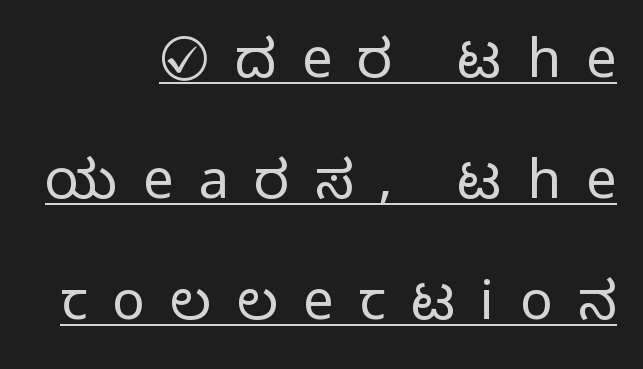
The image shows 54 px condensed sans-serif type, upright; set right-aligned, loose line spacing (2.24x), unusually wide letter spacing (+0.47 em), underlined; medium stroke contrast.
